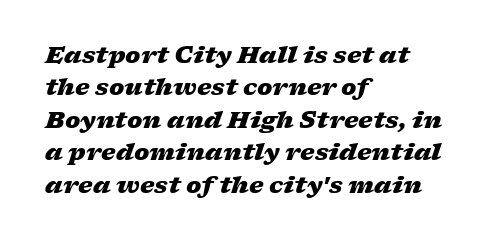
Q: Is the text bold? A: Yes.
Q: Is the text italic (slanted)? A: Yes, it leans right by about 17 degrees.
Q: Is the text underlined? A: No.
Q: How is the paragraph aligned? A: Left-aligned.
Q: Is the spacing between letters normal or unusually wide? A: Normal.
Q: Is the spacing between lines tight, normal or loose? A: Normal.
